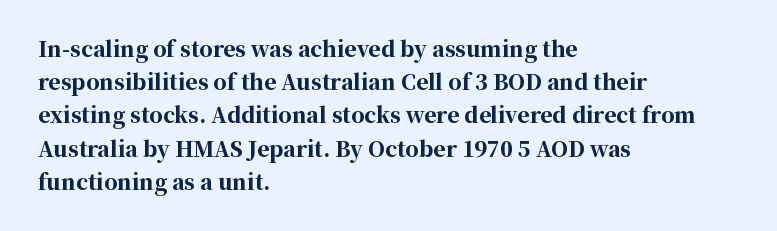
The image shows 21 px bold type, upright; set left-aligned, normal line spacing (1.58x), normal letter spacing, not underlined.
